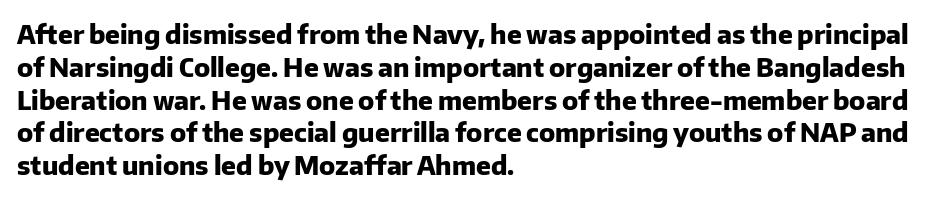
Q: Is the text bold? A: Yes.
Q: Is the text italic (slanted)? A: No, it is upright.
Q: Is the text underlined? A: No.
Q: How is the paragraph aligned? A: Left-aligned.
Q: Is the spacing between letters normal or unusually wide? A: Normal.
Q: Is the spacing between lines tight, normal or loose? A: Normal.
